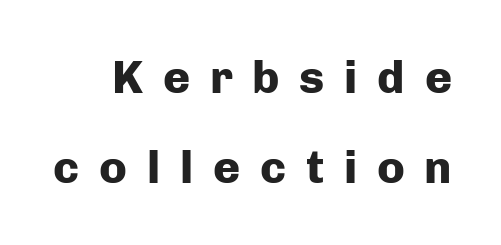
Q: Is the text bold? A: Yes.
Q: Is the text italic (slanted)? A: No, it is upright.
Q: Is the typeface a serif or a sans-serif typeface? A: Sans-serif.
Q: Is the text underlined? A: No.
Q: Is the spacing between letters normal or unusually wide? A: Unusually wide.
Q: Is the spacing between lines tight, normal or loose? A: Loose.
Q: Width (condensed, normal, or wide)? A: Normal.
Q: Stroke contrast? A: Low.
Q: x-height? A: Medium.
Q: Monospaced? A: No.
